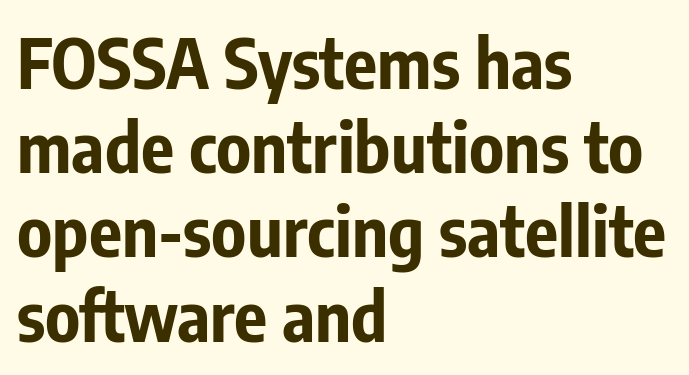
The area under the type is left untouched. As a designer I'd log this as weight 700, bold. Characters remain perfectly vertical along every line. I'd call this a sans setting — the letters go barefoot. The rendering keeps characters at their native spacing.
